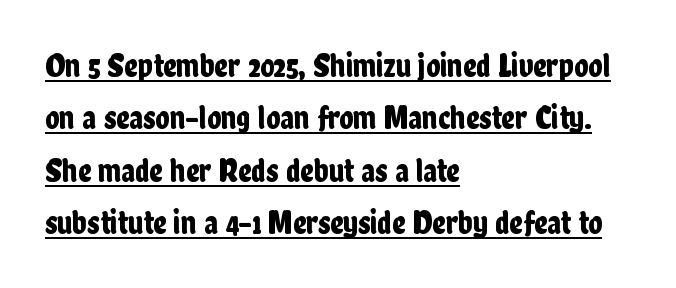
{"serif": "no", "italic": "no", "width": "condensed", "stroke_contrast": "low", "x_height": "medium", "monospaced": "no", "underline": "yes", "align": "left", "line_spacing": "normal", "line_spacing_ratio": 1.59, "letter_spacing": "normal", "letter_spacing_em": 0.0, "glyph_px": 33}
